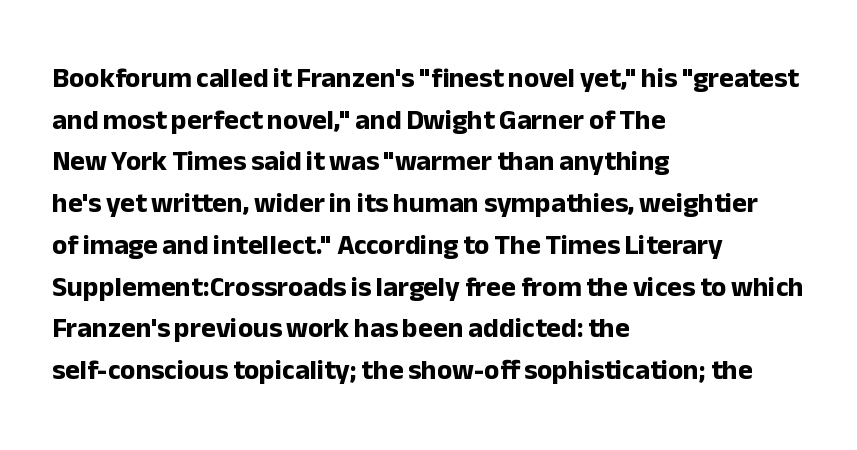
This rendering uses left alignment, leaving the right contour irregular. This is sans-serif lettering, the kind often seen on screens and signage. Do the letters lean? They stand straight. Glyph-to-glyph distance matches everyday printed text. Students, observe: this is what conventionally led text looks like.
